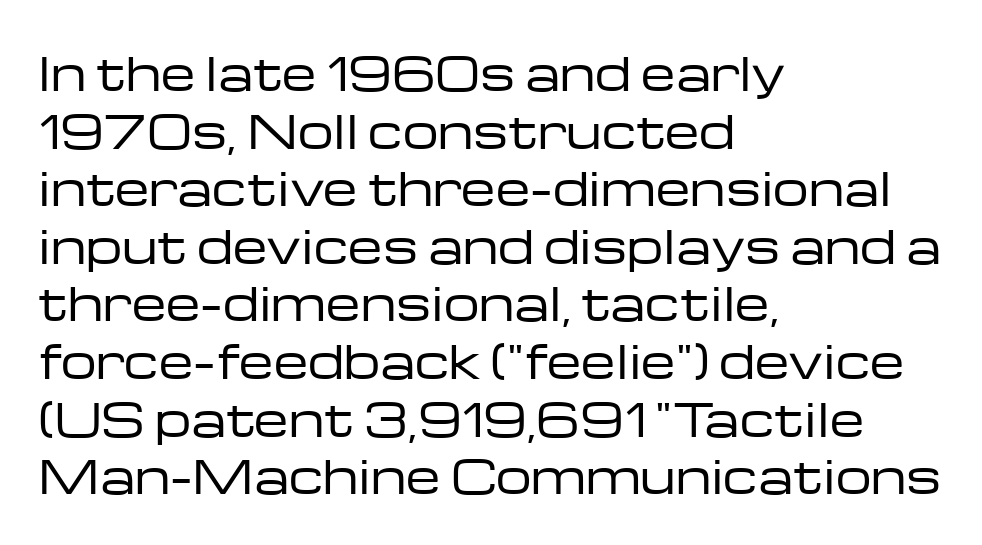
Q: Is the text bold? A: No.
Q: Is the text italic (slanted)? A: No, it is upright.
Q: Is the typeface a serif or a sans-serif typeface? A: Sans-serif.
Q: Is the text underlined? A: No.
Q: How is the paragraph aligned? A: Left-aligned.
Q: Is the spacing between letters normal or unusually wide? A: Normal.
Q: Is the spacing between lines tight, normal or loose? A: Normal.
Q: Width (condensed, normal, or wide)? A: Wide.
Q: Stroke contrast? A: Low.
Q: x-height? A: Medium.
Q: Monospaced? A: No.
